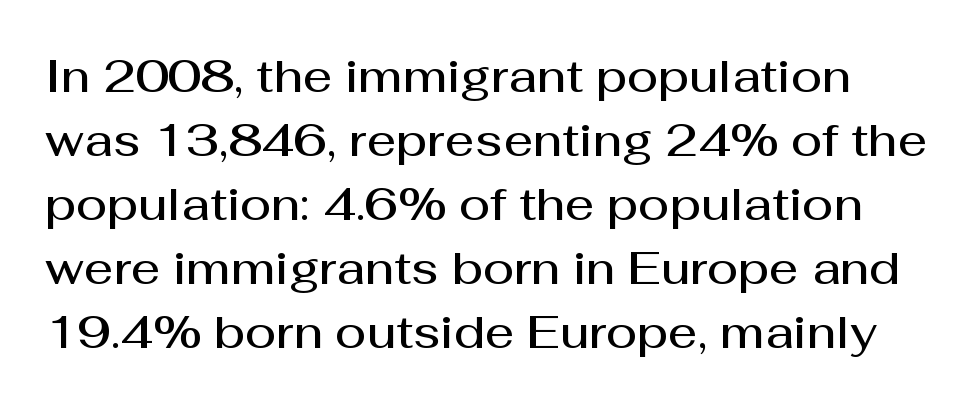
Q: Is the text bold? A: Semi-bold.
Q: Is the text italic (slanted)? A: No, it is upright.
Q: Is the typeface a serif or a sans-serif typeface? A: Sans-serif.
Q: Is the text underlined? A: No.
Q: Is the spacing between letters normal or unusually wide? A: Normal.
Q: Is the spacing between lines tight, normal or loose? A: Normal.
Q: Width (condensed, normal, or wide)? A: Normal.
Q: Stroke contrast? A: Medium.
Q: x-height? A: Medium.
Q: Monospaced? A: No.
